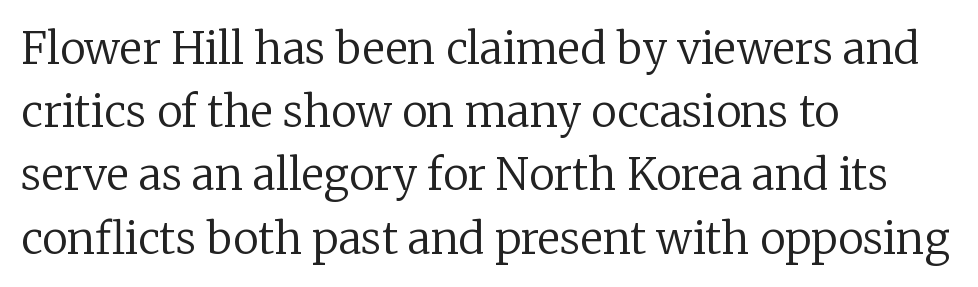
The image shows 43 px regular-weight serif type, upright; set left-aligned, normal line spacing (1.47x), normal letter spacing, not underlined; low stroke contrast and a medium x-height.
